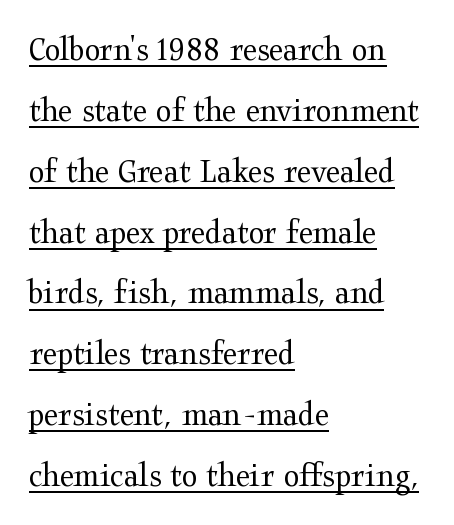
Q: Is the text bold? A: No.
Q: Is the text italic (slanted)? A: No, it is upright.
Q: Is the typeface a serif or a sans-serif typeface? A: Serif.
Q: Is the text underlined? A: Yes.
Q: How is the paragraph aligned? A: Left-aligned.
Q: Is the spacing between letters normal or unusually wide? A: Normal.
Q: Is the spacing between lines tight, normal or loose? A: Normal.
Q: Width (condensed, normal, or wide)? A: Wide.
Q: Stroke contrast? A: Medium.
Q: x-height? A: Medium.
Q: Monospaced? A: No.
